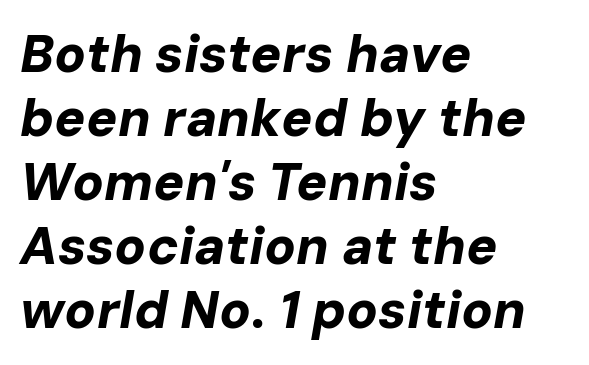
Is the type slanted? Yes — the strokes lean at a clear angle. The horizontal fit of the characters is conventional and even. Think of a printed novel: that variable character pitch is what you see here. How heavy is the stroke? Heavy — this is a bold. Descenders are the only things crossing below the line.
